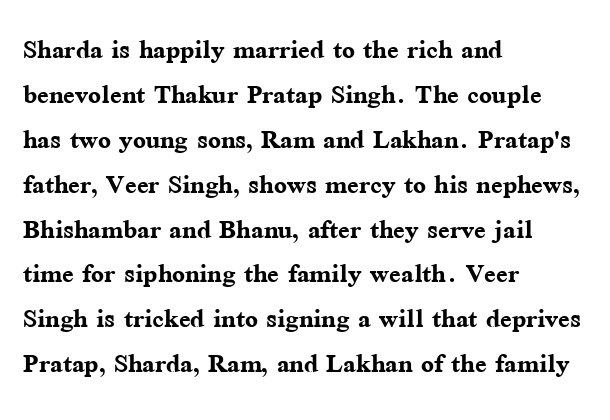
The image shows 34 px semibold serif type, upright; set left-aligned, normal line spacing (1.32x), normal letter spacing, not underlined; medium stroke contrast and a medium x-height.
